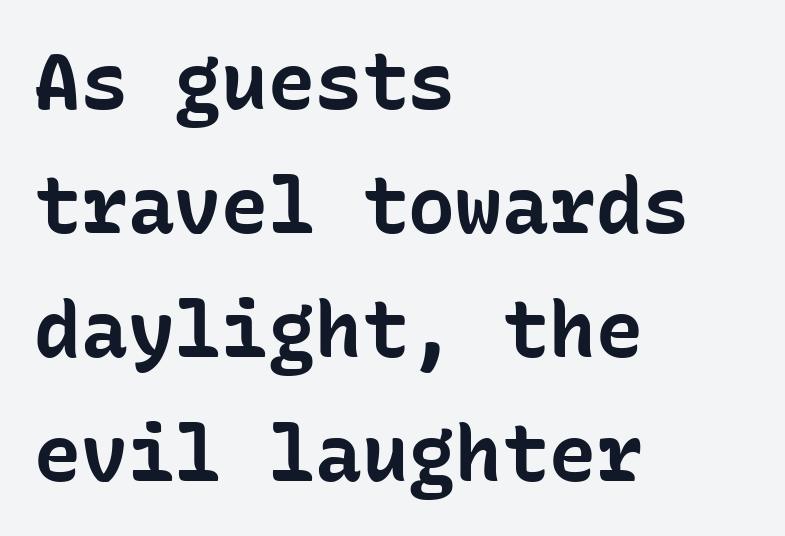
Q: Is the text bold? A: Yes.
Q: Is the text italic (slanted)? A: No, it is upright.
Q: Is the typeface a serif or a sans-serif typeface? A: Sans-serif.
Q: Is the text underlined? A: No.
Q: How is the paragraph aligned? A: Left-aligned.
Q: Is the spacing between letters normal or unusually wide? A: Normal.
Q: Is the spacing between lines tight, normal or loose? A: Normal.
Q: Width (condensed, normal, or wide)? A: Normal.
Q: Stroke contrast? A: Low.
Q: x-height? A: Medium.
Q: Monospaced? A: Yes.
